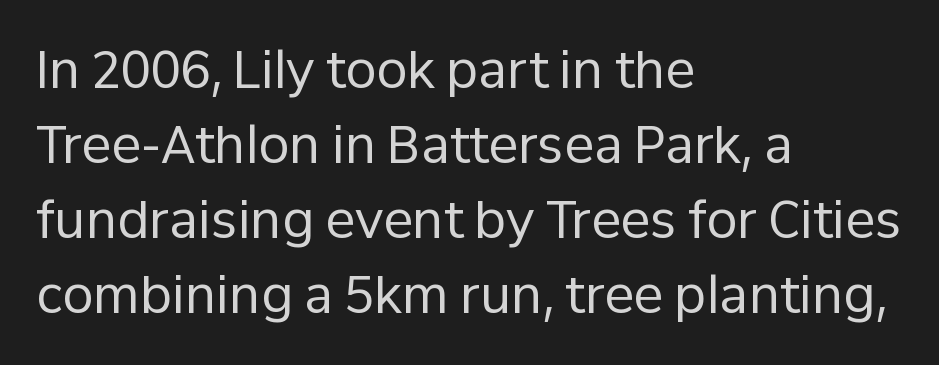
Q: Is the text bold? A: No.
Q: Is the text italic (slanted)? A: No, it is upright.
Q: Is the typeface a serif or a sans-serif typeface? A: Sans-serif.
Q: Is the text underlined? A: No.
Q: How is the paragraph aligned? A: Left-aligned.
Q: Is the spacing between letters normal or unusually wide? A: Normal.
Q: Is the spacing between lines tight, normal or loose? A: Normal.
Q: Width (condensed, normal, or wide)? A: Normal.
Q: Stroke contrast? A: Low.
Q: x-height? A: Medium.
Q: Monospaced? A: No.
